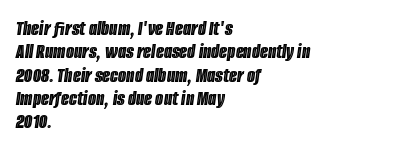
In terms of leading, this rendering errs on the cramped side. Notice how the passage keeps a crisp vertical edge on the left only. The glyphs are unaccompanied by any horizontal stroke below them. The passage shown leans; its letterforms are oblique. The line texture is even and compact thanks to regular tracking.
